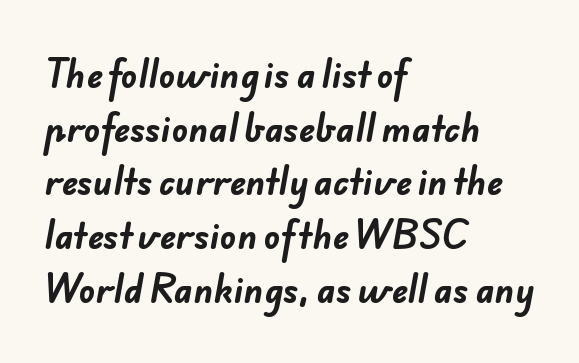
The image shows 34 px bold sans-serif type; set left-aligned, normal line spacing (1.58x), normal letter spacing, not underlined; low stroke contrast and a small x-height.
